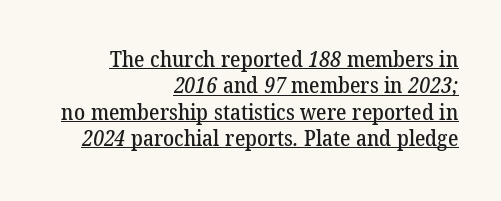
The image shows 22 px text type; set right-aligned, line spacing 1.2x, normal letter spacing, underlined.
